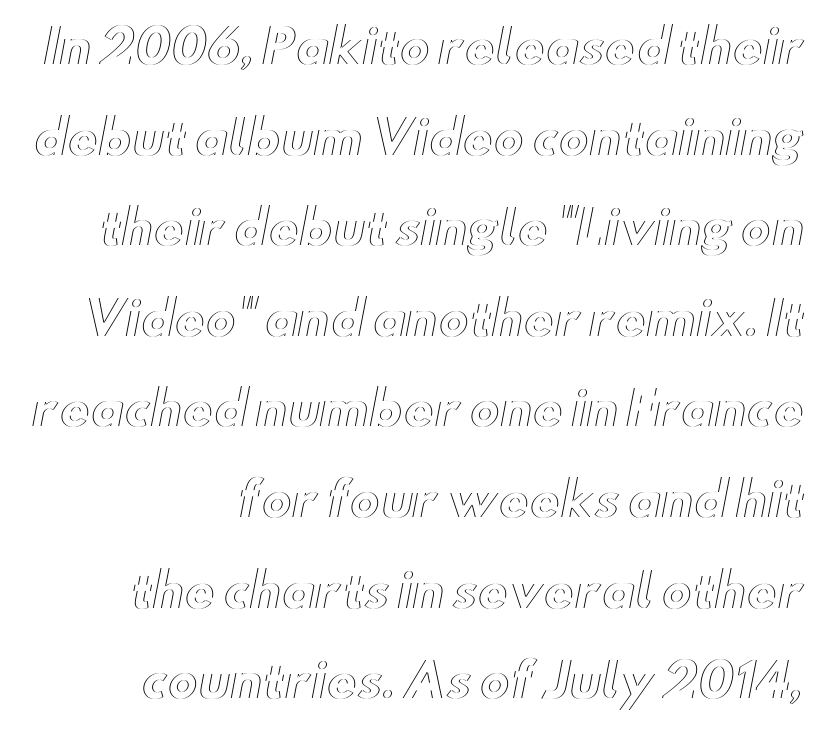
The image shows 46 px wide type; set right-aligned, loose line spacing (1.97x), normal letter spacing, not underlined; a small x-height.
